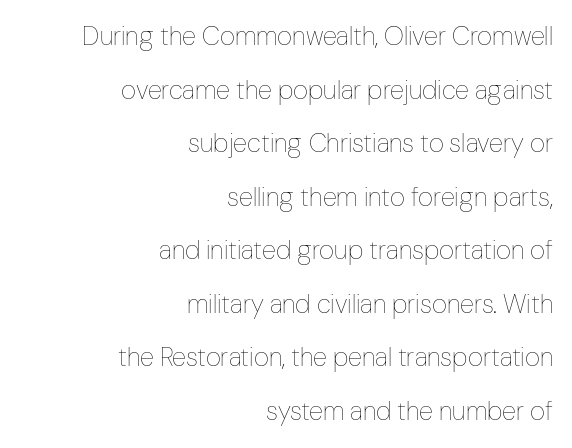
No chunkiness to these letters — they're not bold. Is there much room between lines? Yes — plenty of vertical air separates them. All the whitespace from short lines collects on the left. Nothing unusual about the tracking: characters are spaced as the font intends.
